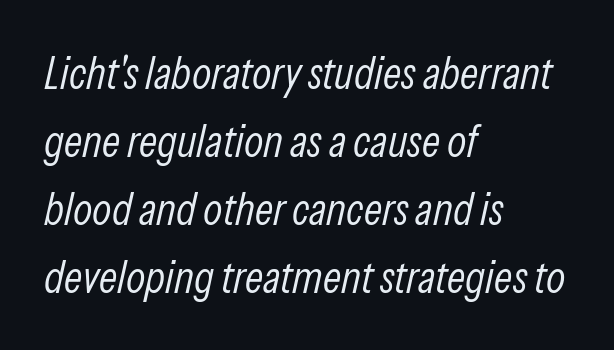
Q: Is the text bold? A: No.
Q: Is the text italic (slanted)? A: Yes, it leans right by about 13 degrees.
Q: Is the text underlined? A: No.
Q: How is the paragraph aligned? A: Left-aligned.
Q: Is the spacing between letters normal or unusually wide? A: Normal.
Q: Is the spacing between lines tight, normal or loose? A: Normal.
Q: Width (condensed, normal, or wide)? A: Condensed.
Q: Stroke contrast? A: Low.
Q: x-height? A: Medium.
Q: Monospaced? A: No.
